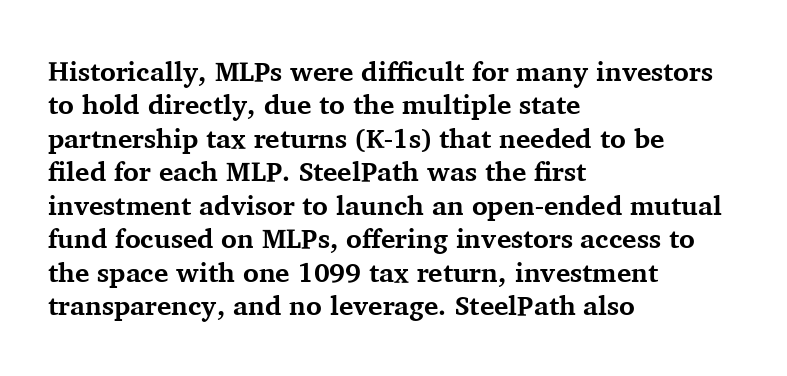
{"italic": "no", "bold": "yes", "underline": "no", "align": "left", "line_spacing_ratio": 1.24, "letter_spacing": "normal", "letter_spacing_em": 0.0, "glyph_px": 27}
